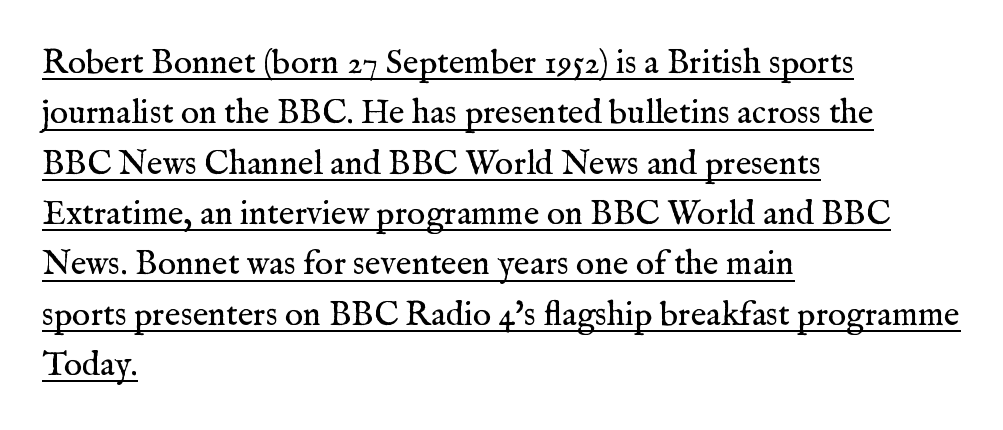
{"serif": "yes", "italic": "no", "bold": "no", "weight": "regular", "width": "normal", "stroke_contrast": "medium", "x_height": "medium", "monospaced": "no", "underline": "yes", "align": "left", "line_spacing": "normal", "line_spacing_ratio": 1.48, "letter_spacing": "normal", "letter_spacing_em": 0.0, "glyph_px": 34}
